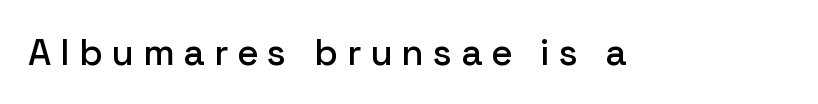
Letterform terminals end flat and unadorned throughout the passage. Varying glyph widths throughout — classic text-font behaviour. No italicization has been applied; the sample stays upright. Clear beneath every line of the passage.
